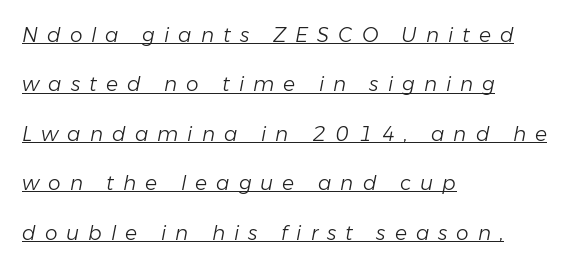
Successive baselines arrive slowly, with a big drop between each. Line beginnings align vertically; line endings do not. Notice how the stems are inclined rather than vertical — that's the hallmark of italics. Emphasis is given by a line drawn under the lettering. Between one letter and the next there's a generous, obvious gap.
